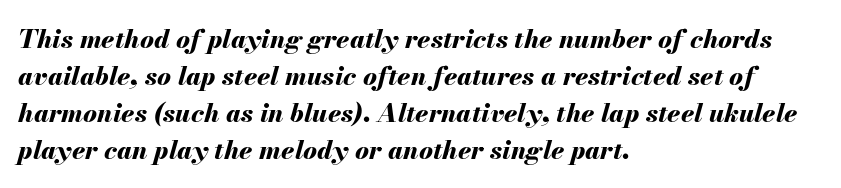
Q: Is the text bold? A: Yes.
Q: Is the text italic (slanted)? A: Yes, it leans right by about 13 degrees.
Q: Is the text underlined? A: No.
Q: How is the paragraph aligned? A: Left-aligned.
Q: Is the spacing between letters normal or unusually wide? A: Normal.
Q: Is the spacing between lines tight, normal or loose? A: Normal.
